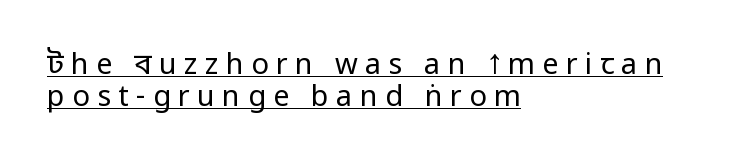
Q: Is the text bold? A: No.
Q: Is the text italic (slanted)? A: No, it is upright.
Q: Is the typeface a serif or a sans-serif typeface? A: Sans-serif.
Q: Is the text underlined? A: Yes.
Q: How is the paragraph aligned? A: Left-aligned.
Q: Is the spacing between letters normal or unusually wide? A: Unusually wide.
Q: Is the spacing between lines tight, normal or loose? A: Tight.
Q: Width (condensed, normal, or wide)? A: Condensed.
Q: Stroke contrast? A: Low.
